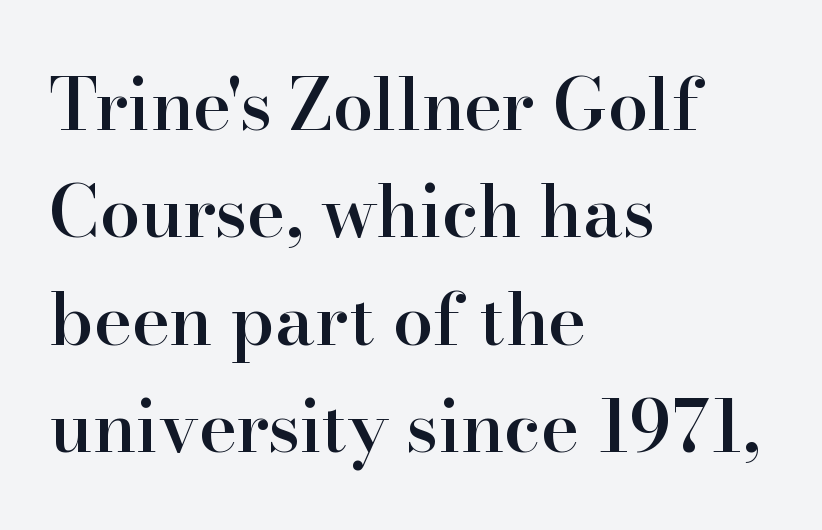
Q: Is the text bold? A: Semi-bold.
Q: Is the text italic (slanted)? A: No, it is upright.
Q: Is the typeface a serif or a sans-serif typeface? A: Serif.
Q: Is the text underlined? A: No.
Q: How is the paragraph aligned? A: Left-aligned.
Q: Is the spacing between letters normal or unusually wide? A: Normal.
Q: Is the spacing between lines tight, normal or loose? A: Normal.
Q: Width (condensed, normal, or wide)? A: Normal.
Q: Stroke contrast? A: High.
Q: x-height? A: Small.
Q: Monospaced? A: No.
